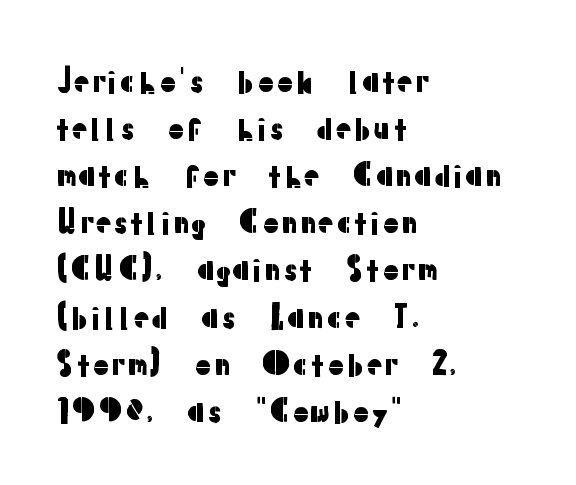
Q: Is the text italic (slanted)? A: No, it is upright.
Q: Is the typeface a serif or a sans-serif typeface? A: Sans-serif.
Q: Is the text underlined? A: No.
Q: How is the paragraph aligned? A: Left-aligned.
Q: Is the spacing between letters normal or unusually wide? A: Normal.
Q: Is the spacing between lines tight, normal or loose? A: Normal.
Q: Width (condensed, normal, or wide)? A: Normal.
Q: Stroke contrast? A: Low.
Q: x-height? A: Medium.
Q: Monospaced? A: No.
